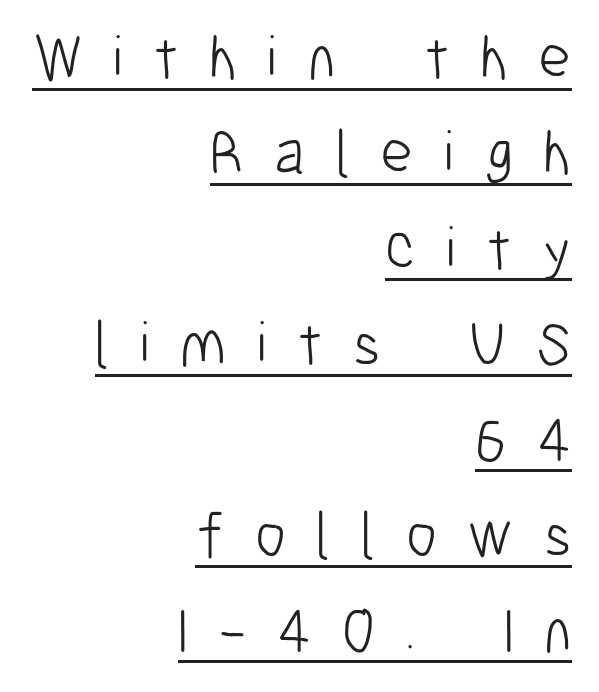
Whoever set this chose a conventional vertical rhythm. These lines are rendered in a variable-pitch font. Compared with typical body copy, the letter spacing here is much looser. The designer went with a sans here, leaving each stem footless. Glance below the letters and you will spot a drawn line. Ascenders rise straight up at ninety degrees.
